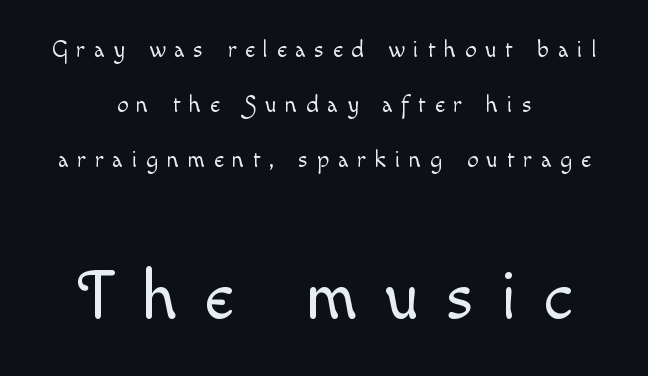
Stroke thickness stays within the range of a standard reading face or lighter. Here the glyphs are tracked loosely, breaking word shapes into spaced letters. Notice how the passage keeps no hard edge, just a central spine. A roman cut, with each character standing at attention. The space directly below the letters is spotless. Character widths vary here, with narrow letters taking less room than wide ones.
